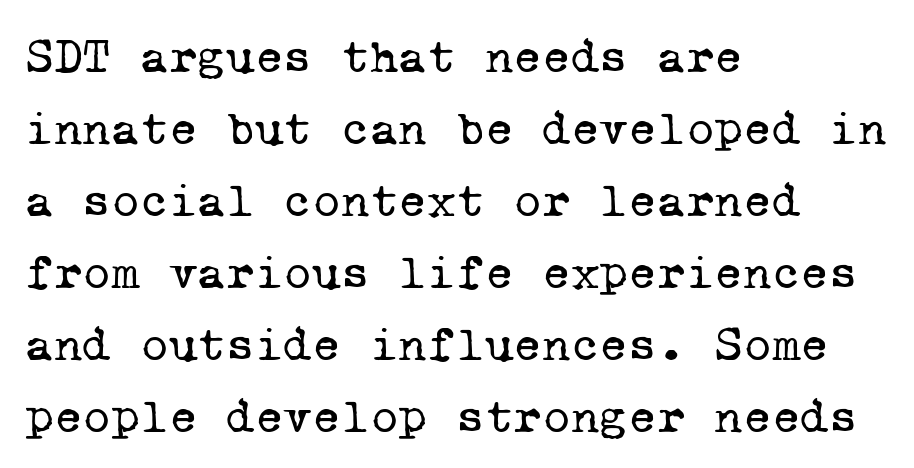
Is there much room between lines? A standard amount, neither cramped nor airy. No word sits above an underline. All the whitespace from short lines collects on the right. Stroke terminals: seriffed. The weight would be labelled regular, book, light, or lighter still.
